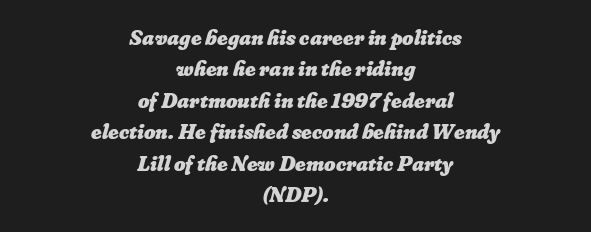
The image shows 22 px bold type; set centered, normal line spacing (1.43x), normal letter spacing, not underlined.
